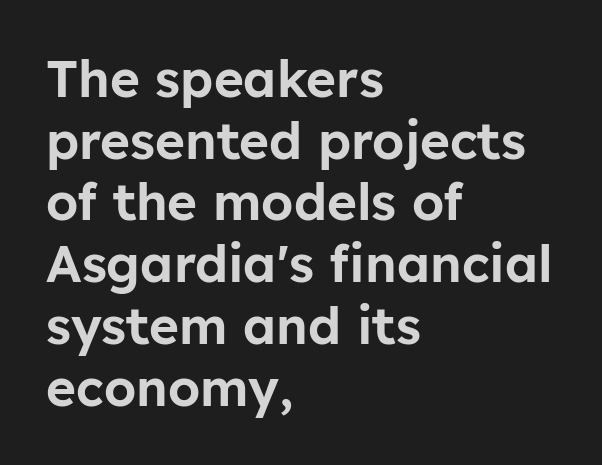
Q: Is the text italic (slanted)? A: No, it is upright.
Q: Is the typeface a serif or a sans-serif typeface? A: Sans-serif.
Q: Is the text underlined? A: No.
Q: How is the paragraph aligned? A: Left-aligned.
Q: Is the spacing between letters normal or unusually wide? A: Normal.
Q: Width (condensed, normal, or wide)? A: Normal.
Q: Stroke contrast? A: Low.
Q: x-height? A: Medium.
Q: Monospaced? A: No.
